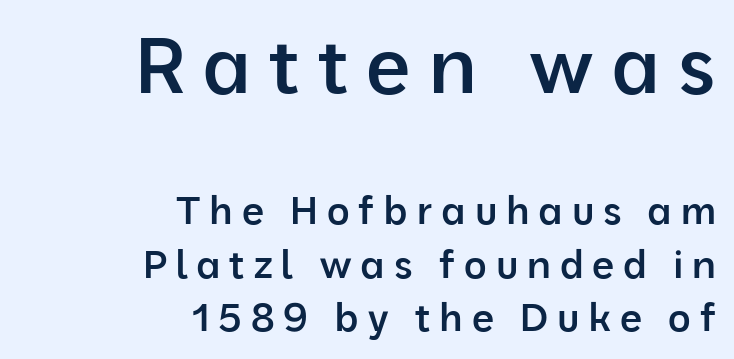
The passage is arranged like a letterhead date or caption credit — flush right. Tall strokes in this sample are plumb rather than angled. As a designer I'd log this as weight 600, semibold. The face used here is a sans, in the tradition of grotesques and geometrics.
